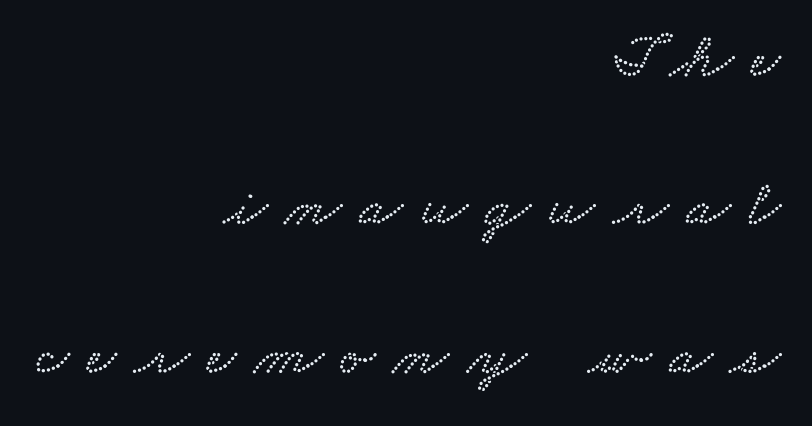
{"width": "wide", "stroke_contrast": "low", "x_height": "small", "monospaced": "no", "underline": "no", "align": "right", "line_spacing": "loose", "line_spacing_ratio": 2.32, "letter_spacing": "wide", "letter_spacing_em": 0.28, "glyph_px": 64}
